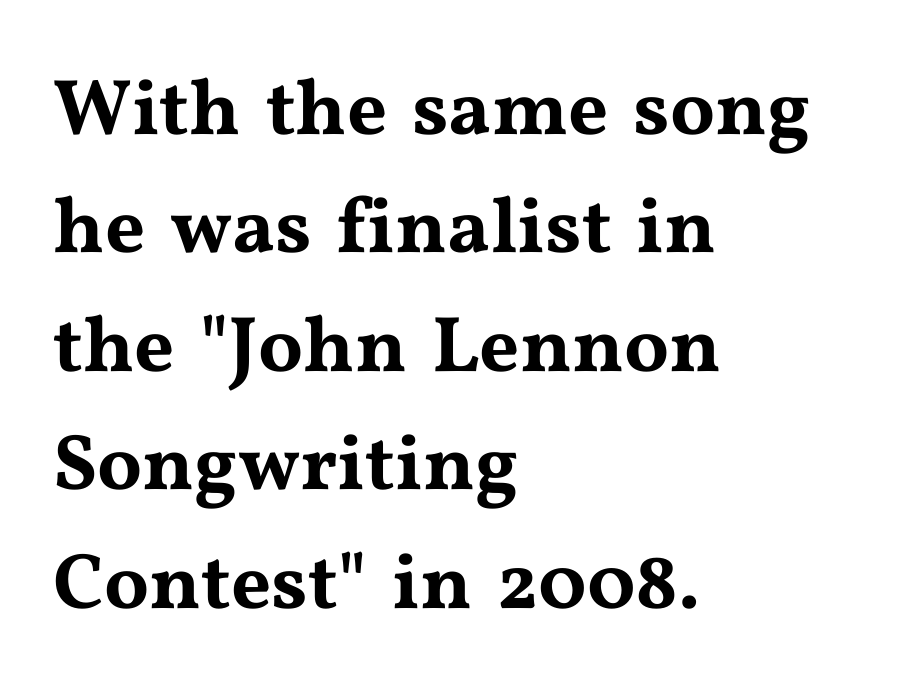
{"serif": "yes", "italic": "no", "width": "wide", "stroke_contrast": "medium", "x_height": "medium", "monospaced": "no", "underline": "no", "align": "left", "line_spacing": "normal", "line_spacing_ratio": 1.5, "letter_spacing": "normal", "letter_spacing_em": 0.0, "glyph_px": 79}
